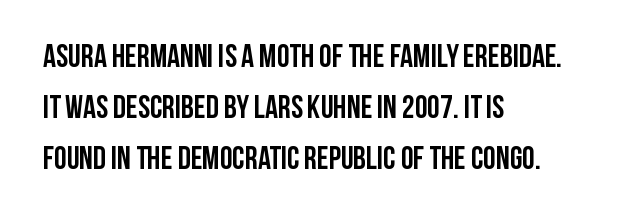
The rag falls on the right side of this text block. Any mark beneath the type? The region is blank. Line spacing here is normal. A typesetter would call this proportional, since set widths differ per character. The lettering stays uniformly vertical, giving the passage a roman look. Letterform terminals end flat and unadorned throughout the passage.
